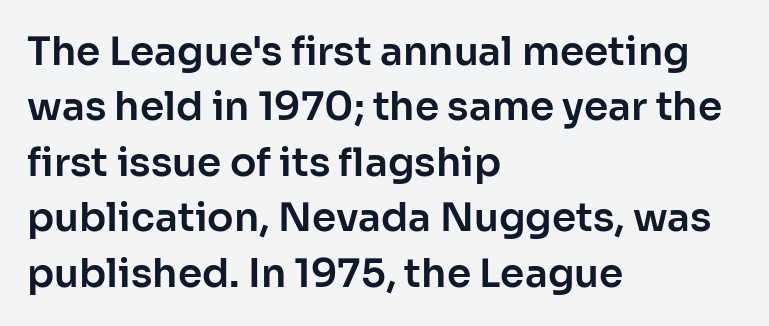
Is this a sans? Yes — the strokes have no serifs. Beneath every word, the page is bare. You can tell it's not italic because the verticals are truly vertical. Alignment: flush left.
